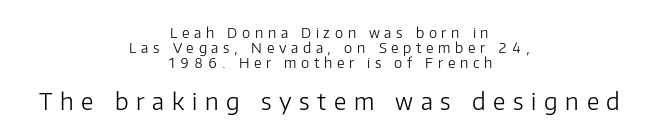
The image shows 23 px text type, upright; set centered, tight line spacing (1.07x), unusually wide letter spacing (+0.33 em), not underlined; the second (bottom) block is 1.64x larger.
